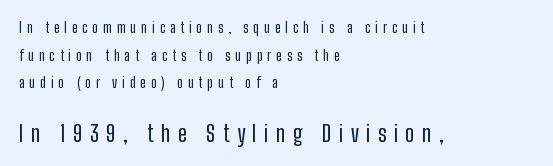
{"italic": "no", "underline": "no", "align": "left", "line_spacing": "loose", "line_spacing_ratio": 1.98, "letter_spacing": "wide", "letter_spacing_em": 0.34, "larger_block": "second", "size_ratio": 1.57, "glyph_px": 22}
